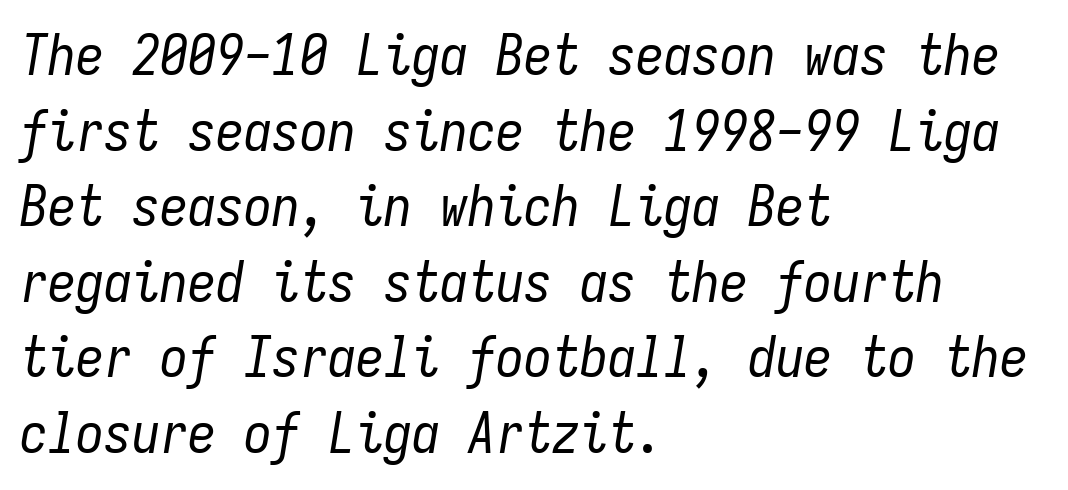
Q: Is the text bold? A: No.
Q: Is the text italic (slanted)? A: Yes, it leans right by about 9 degrees.
Q: Is the text underlined? A: No.
Q: How is the paragraph aligned? A: Left-aligned.
Q: Is the spacing between letters normal or unusually wide? A: Normal.
Q: Is the spacing between lines tight, normal or loose? A: Normal.
Q: Width (condensed, normal, or wide)? A: Condensed.
Q: Stroke contrast? A: Low.
Q: x-height? A: Medium.
Q: Monospaced? A: Yes.
